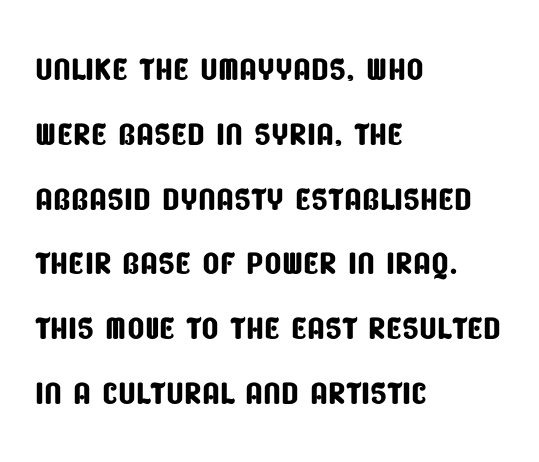
Q: Is the typeface a serif or a sans-serif typeface? A: Sans-serif.
Q: Is the text underlined? A: No.
Q: How is the paragraph aligned? A: Left-aligned.
Q: Is the spacing between letters normal or unusually wide? A: Normal.
Q: Is the spacing between lines tight, normal or loose? A: Normal.
Q: Width (condensed, normal, or wide)? A: Condensed.
Q: Stroke contrast? A: Low.
Q: x-height? A: Large.
Q: Monospaced? A: No.
